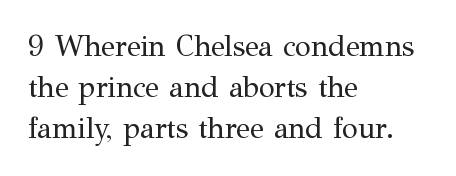
Bare-footed words on every line. The weight would be labelled regular, book, light, or lighter still. The type is set solid horizontally, with unmodified tracking. This sample uses an upright cut, with every glyph sitting square on the baseline. These lines are rendered in a variable-pitch font. Reading down the column, the eye jumps a familiar distance to each next line.
